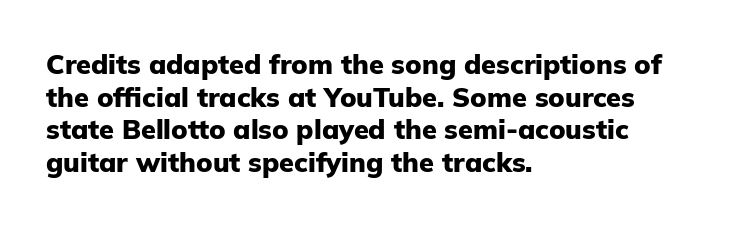
{"italic": "no", "bold": "yes", "underline": "no", "align": "left", "line_spacing_ratio": 1.21, "letter_spacing": "normal", "letter_spacing_em": 0.0, "glyph_px": 27}
